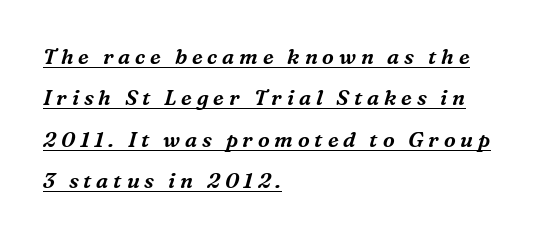
{"italic": "yes", "lean": "right", "slant_degrees": 16, "underline": "yes", "align": "left", "line_spacing": "loose", "line_spacing_ratio": 1.97, "letter_spacing": "wide", "letter_spacing_em": 0.23, "glyph_px": 21}
